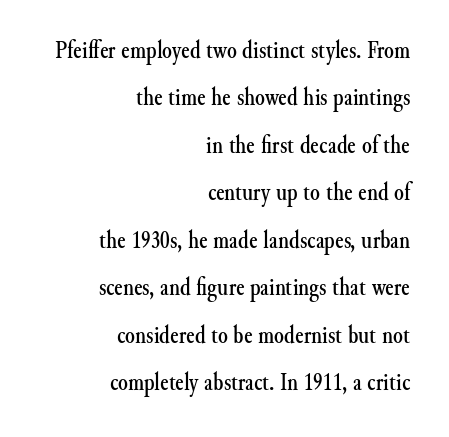
{"italic": "no", "underline": "no", "align": "right", "line_spacing": "loose", "line_spacing_ratio": 1.9, "letter_spacing": "normal", "letter_spacing_em": 0.0, "glyph_px": 25}
